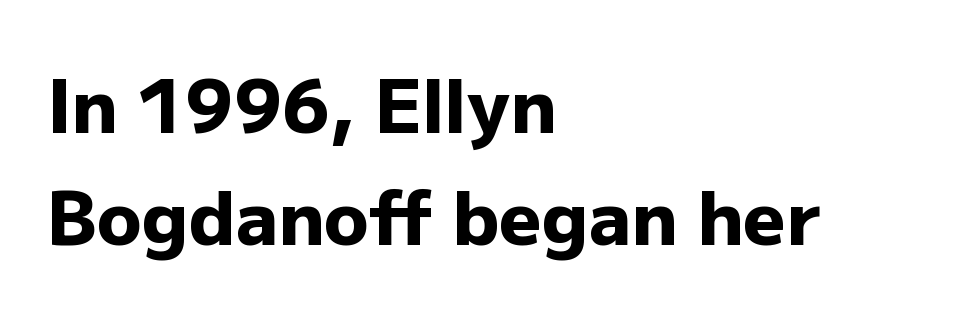
The image shows 74 px heavy sans-serif type, upright; set left-aligned, normal line spacing (1.51x), normal letter spacing, not underlined; low stroke contrast and a medium x-height.
